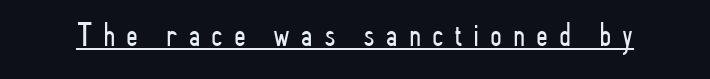
Q: Is the text bold? A: No.
Q: Is the text italic (slanted)? A: No, it is upright.
Q: Is the typeface a serif or a sans-serif typeface? A: Sans-serif.
Q: Is the text underlined? A: Yes.
Q: Is the spacing between letters normal or unusually wide? A: Unusually wide.
Q: Width (condensed, normal, or wide)? A: Condensed.
Q: Stroke contrast? A: Low.
Q: x-height? A: Small.
Q: Monospaced? A: No.
